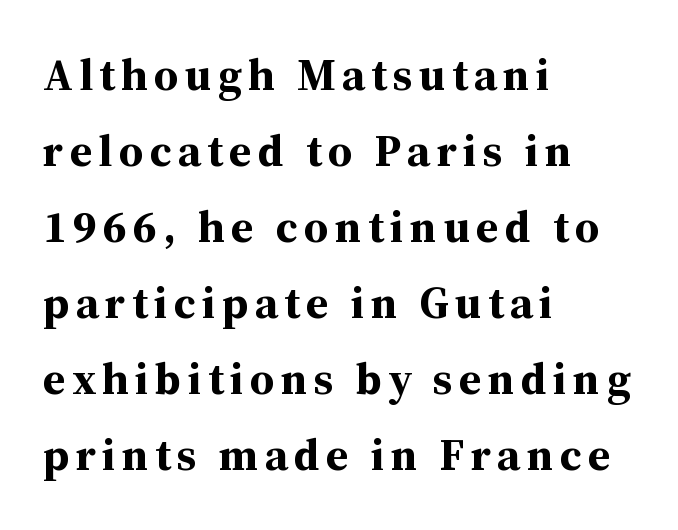
The image shows 45 px bold serif type, upright; set left-aligned, normal line spacing (1.69x), not underlined; medium stroke contrast and a medium x-height.
